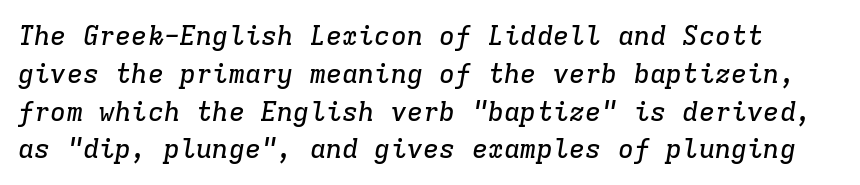
The block of text has a typical density, with ordinary space between rows. Words appear dense and cohesive because spacing is normal. The rendering applies a slant to the glyphs. The area under the type is left untouched.
